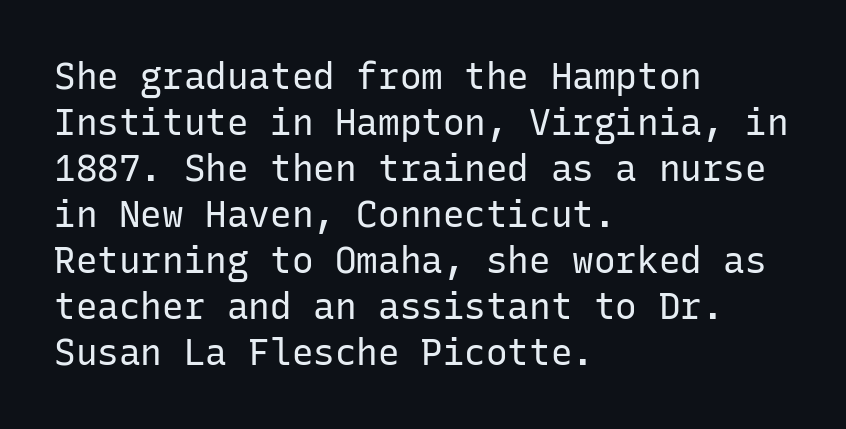
Q: Is the text bold? A: No.
Q: Is the text italic (slanted)? A: No, it is upright.
Q: Is the typeface a serif or a sans-serif typeface? A: Sans-serif.
Q: Is the text underlined? A: No.
Q: How is the paragraph aligned? A: Left-aligned.
Q: Is the spacing between letters normal or unusually wide? A: Normal.
Q: Is the spacing between lines tight, normal or loose? A: Normal.
Q: Width (condensed, normal, or wide)? A: Normal.
Q: Stroke contrast? A: Low.
Q: x-height? A: Medium.
Q: Monospaced? A: Yes.
